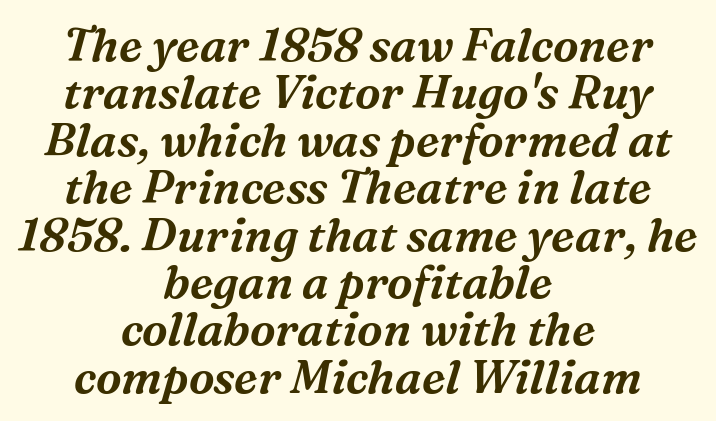
{"serif": "yes", "italic": "yes", "lean": "right", "slant_degrees": 16, "width": "normal", "stroke_contrast": "medium", "x_height": "medium", "monospaced": "no", "underline": "no", "align": "center", "line_spacing": "tight", "line_spacing_ratio": 1.03, "letter_spacing": "normal", "letter_spacing_em": 0.0, "glyph_px": 46}
